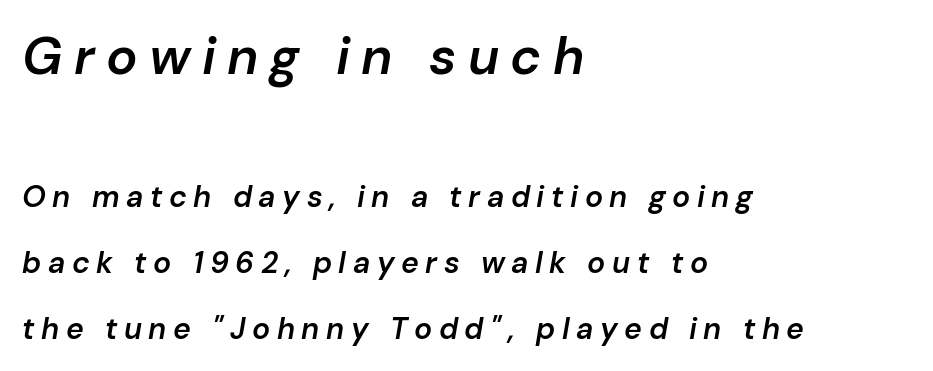
{"italic": "yes", "lean": "right", "slant_degrees": 10, "bold": "semi", "weight": "semibold", "width": "normal", "stroke_contrast": "low", "x_height": "medium", "monospaced": "no", "underline": "no", "align": "left", "line_spacing": "loose", "line_spacing_ratio": 2.19, "letter_spacing": "wide", "letter_spacing_em": 0.22, "larger_block": "first", "size_ratio": 1.73, "glyph_px": 52}
